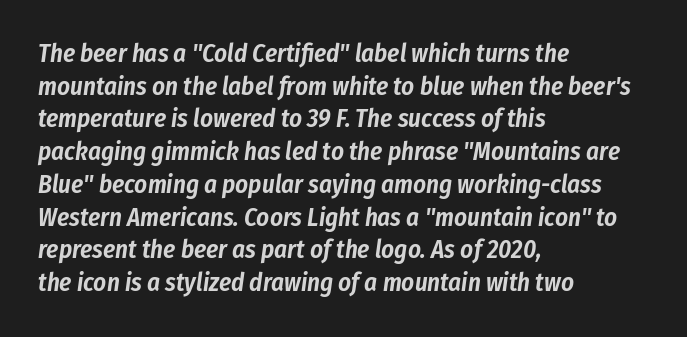
Q: Is the text italic (slanted)? A: Yes, it leans right by about 8 degrees.
Q: Is the text underlined? A: No.
Q: How is the paragraph aligned? A: Left-aligned.
Q: Is the spacing between letters normal or unusually wide? A: Normal.
Q: Is the spacing between lines tight, normal or loose? A: Normal.
